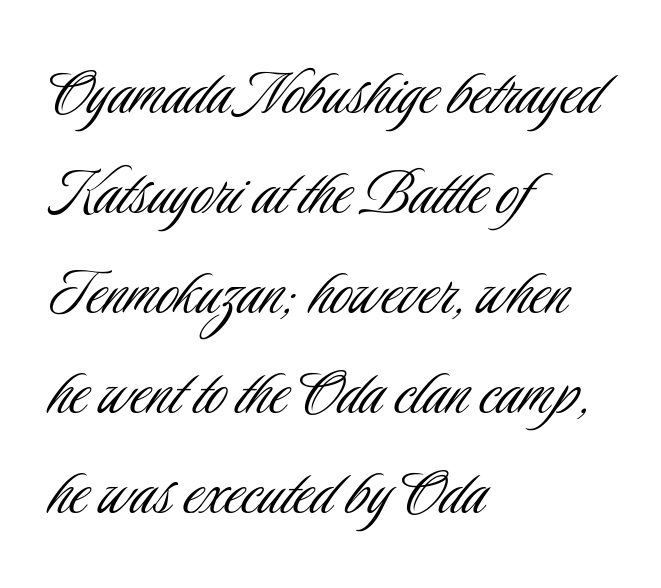
The image shows 73 px light, condensed sans-serif type; set left-aligned, normal line spacing (1.37x), normal letter spacing, not underlined; low stroke contrast and a small x-height.
